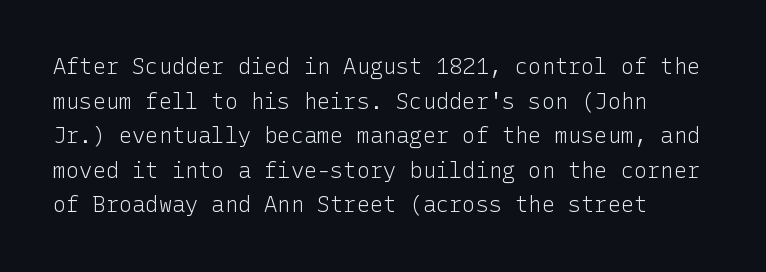
Letters rest on an invisible, unmarked baseline. These glyphs show unthickened strokes, regular width or finer. Horizontal bands of white between lines are of average thickness. The letterforms sit shoulder to shoulder at normal distance. Nope, not italic — everything's standing straight.
